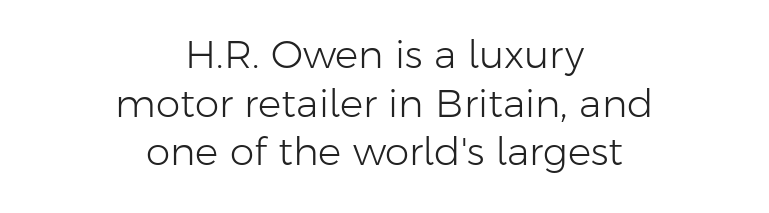
The image shows 39 px light sans-serif type, upright; set centered, normal line spacing (1.25x), normal letter spacing, not underlined; low stroke contrast and a medium x-height.
